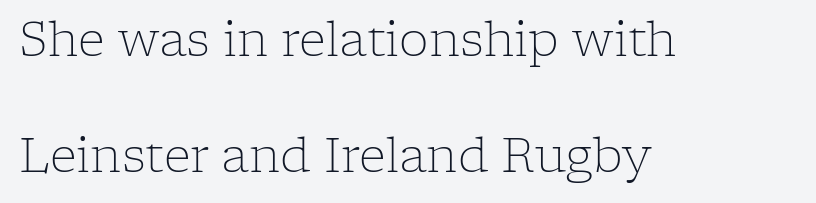
Q: Is the text bold? A: No.
Q: Is the text italic (slanted)? A: No, it is upright.
Q: Is the typeface a serif or a sans-serif typeface? A: Serif.
Q: Is the text underlined? A: No.
Q: How is the paragraph aligned? A: Left-aligned.
Q: Is the spacing between letters normal or unusually wide? A: Normal.
Q: Is the spacing between lines tight, normal or loose? A: Loose.
Q: Width (condensed, normal, or wide)? A: Normal.
Q: Stroke contrast? A: Low.
Q: x-height? A: Medium.
Q: Monospaced? A: No.
